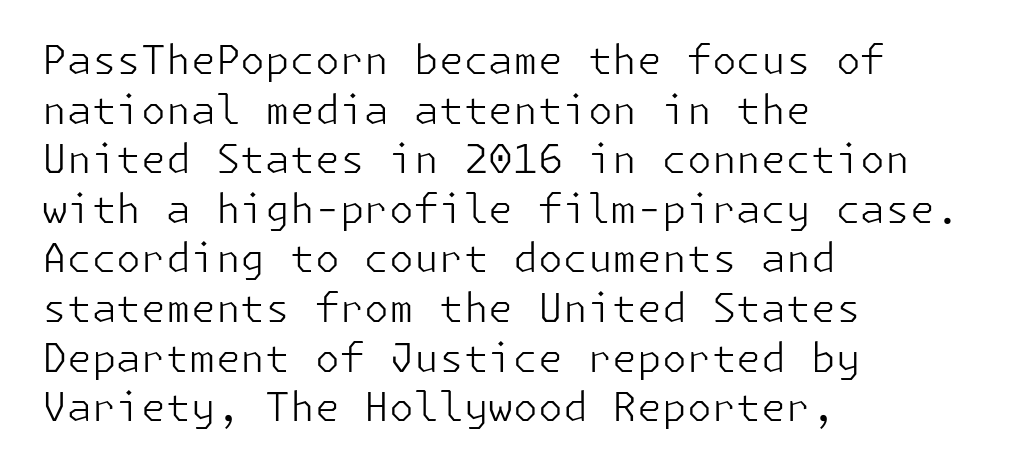
The image shows 40 px light sans-serif type, upright; set left-aligned, line spacing 1.24x, normal letter spacing, not underlined; low stroke contrast and a medium x-height.
